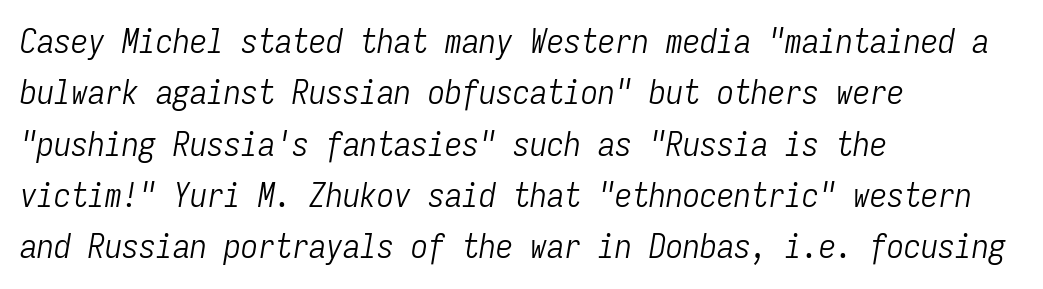
The image shows 34 px light, condensed type, italic (leaning right), monospaced; set left-aligned, normal line spacing (1.51x), normal letter spacing, not underlined; low stroke contrast and a medium x-height.
